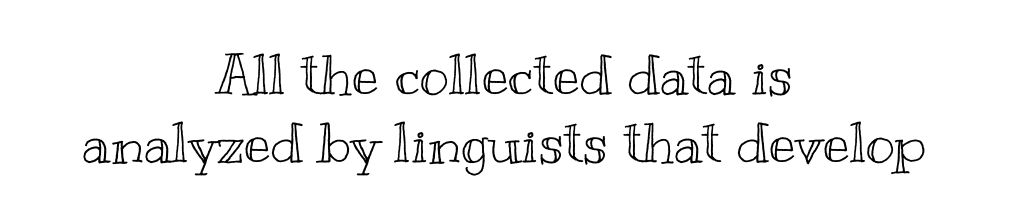
The image shows 56 px wide type, upright; set centered, line spacing 1.21x, normal letter spacing, not underlined; a small x-height.
